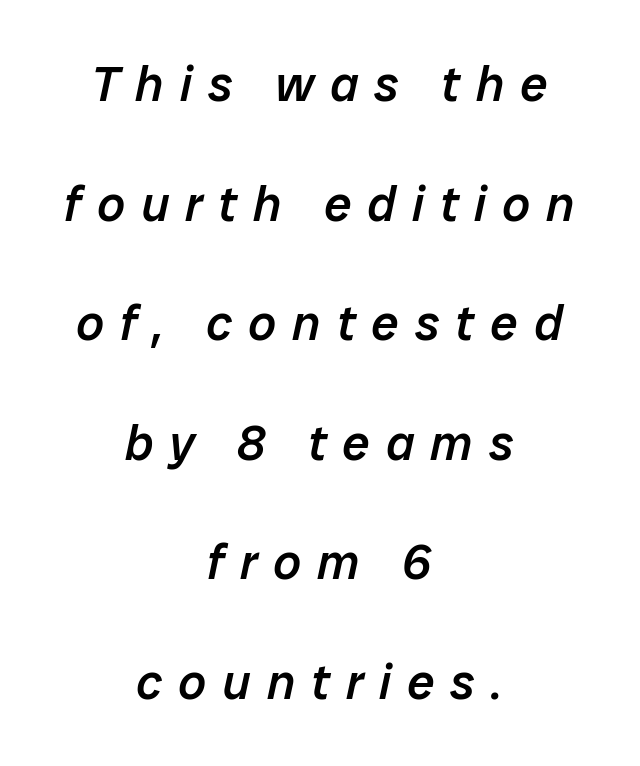
The image shows 49 px semibold type, italic (leaning right); set centered, loose line spacing (2.44x), unusually wide letter spacing (+0.33 em), not underlined; low stroke contrast and a medium x-height.
